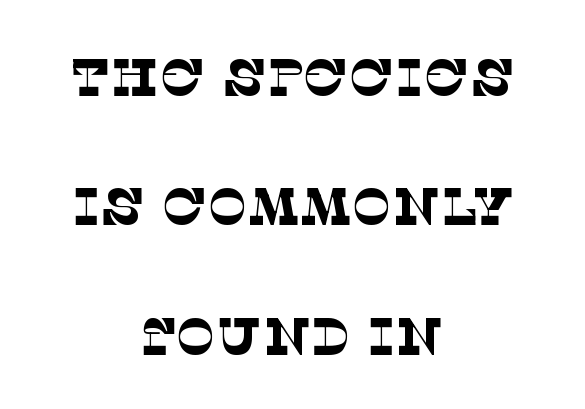
{"serif": "yes", "bold": "no", "weight": "thin", "width": "normal", "stroke_contrast": "low", "x_height": "large", "monospaced": "no", "underline": "no", "align": "center", "line_spacing": "loose", "line_spacing_ratio": 2.44, "letter_spacing": "normal", "letter_spacing_em": 0.0, "glyph_px": 53}
